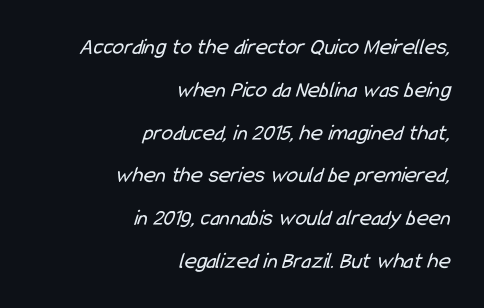
The image shows 23 px text type; set right-aligned, line spacing 1.86x, normal letter spacing, not underlined.
